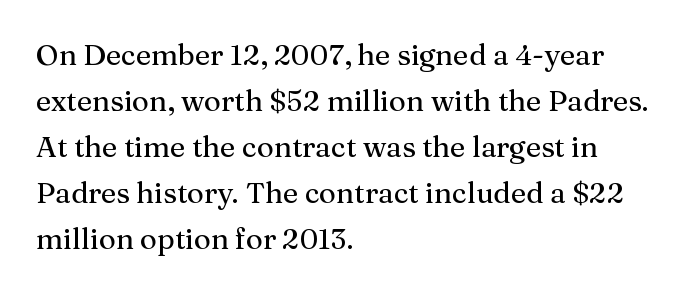
The image shows 29 px serif type, upright; set left-aligned, normal line spacing (1.59x), normal letter spacing, not underlined; medium stroke contrast and a medium x-height.
